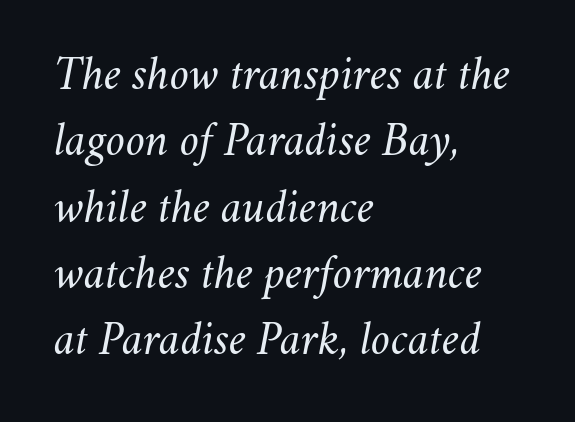
The image shows 47 px regular-weight type, italic (leaning right); set left-aligned, normal line spacing (1.41x), normal letter spacing, not underlined; medium stroke contrast and a small x-height.
